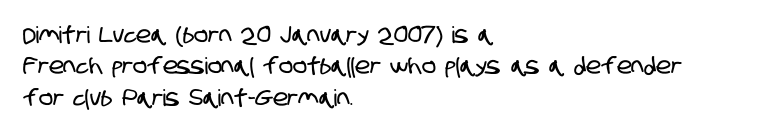
Students, note that the glyphs here touch the page at normal intervals. Rule under the text: the space is simply empty. Summary of vertical rhythm: regular, with standard interline spacing. Horizontally, the lines are justified to the leading edge only.
